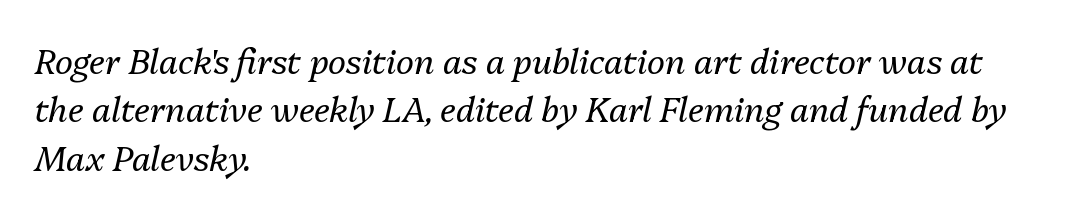
Q: Is the text bold? A: No.
Q: Is the text italic (slanted)? A: Yes, it leans right by about 13 degrees.
Q: Is the text underlined? A: No.
Q: How is the paragraph aligned? A: Left-aligned.
Q: Is the spacing between letters normal or unusually wide? A: Normal.
Q: Is the spacing between lines tight, normal or loose? A: Normal.
Q: Width (condensed, normal, or wide)? A: Normal.
Q: Stroke contrast? A: Medium.
Q: x-height? A: Medium.
Q: Monospaced? A: No.
